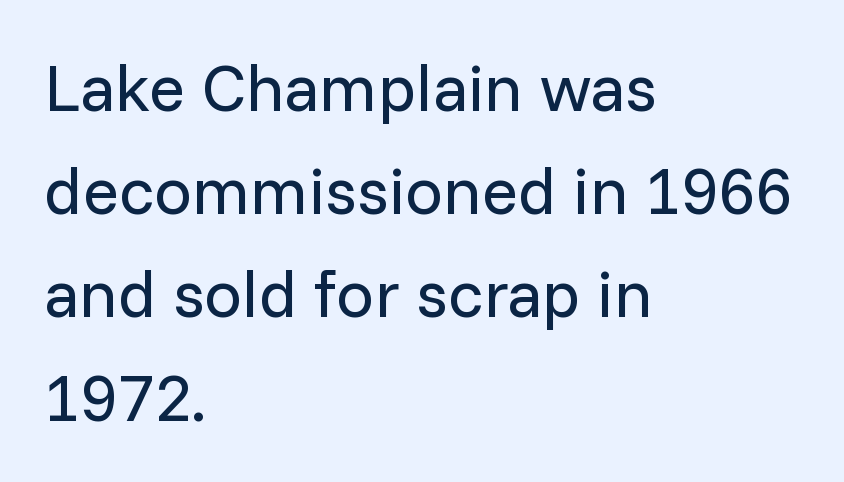
When letters stand straight like this, we call the style roman or upright. Rule under the text: the space is simply empty. A typesetter would call this proportional, since set widths differ per character. Nothing unusual about the tracking: characters are spaced as the font intends. Where is the straight margin? On the left.
